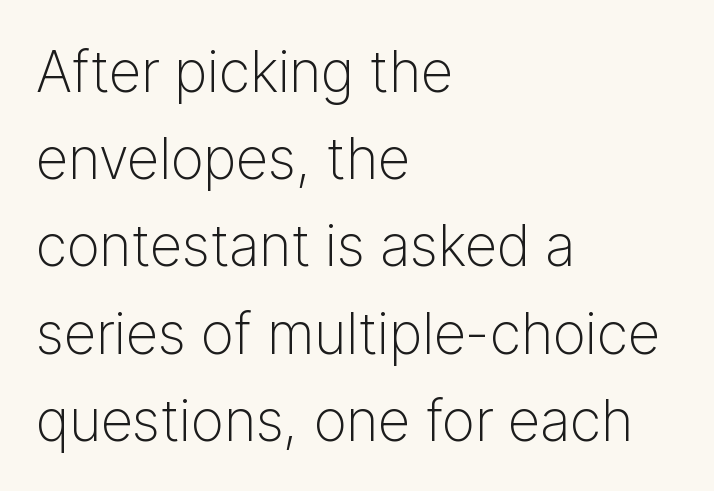
Q: Is the text bold? A: No.
Q: Is the text italic (slanted)? A: No, it is upright.
Q: Is the typeface a serif or a sans-serif typeface? A: Sans-serif.
Q: Is the text underlined? A: No.
Q: How is the paragraph aligned? A: Left-aligned.
Q: Is the spacing between letters normal or unusually wide? A: Normal.
Q: Is the spacing between lines tight, normal or loose? A: Normal.
Q: Width (condensed, normal, or wide)? A: Normal.
Q: Stroke contrast? A: Low.
Q: x-height? A: Medium.
Q: Monospaced? A: No.
